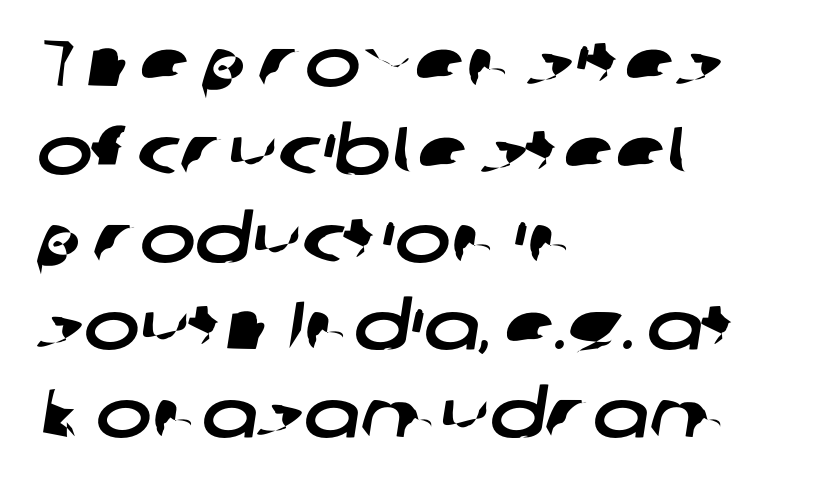
Q: Is the typeface a serif or a sans-serif typeface? A: Sans-serif.
Q: Is the text underlined? A: No.
Q: How is the paragraph aligned? A: Left-aligned.
Q: Is the spacing between letters normal or unusually wide? A: Normal.
Q: Is the spacing between lines tight, normal or loose? A: Normal.
Q: Width (condensed, normal, or wide)? A: Wide.
Q: Stroke contrast? A: Low.
Q: x-height? A: Medium.
Q: Monospaced? A: No.
